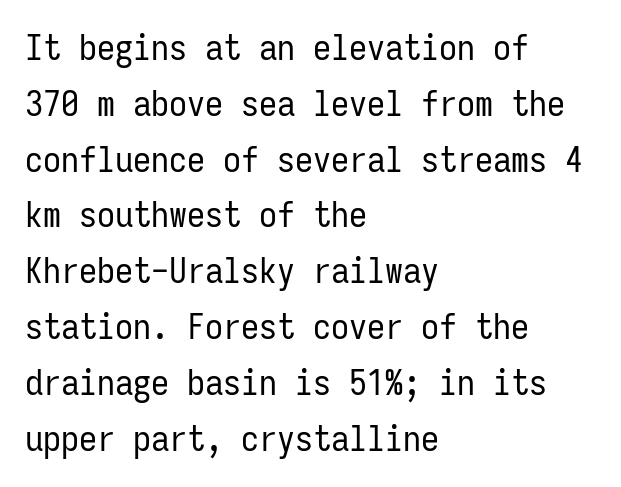
The image shows 36 px regular-weight, condensed sans-serif type, upright, monospaced; set left-aligned, normal line spacing (1.55x), normal letter spacing, not underlined; low stroke contrast and a medium x-height.
